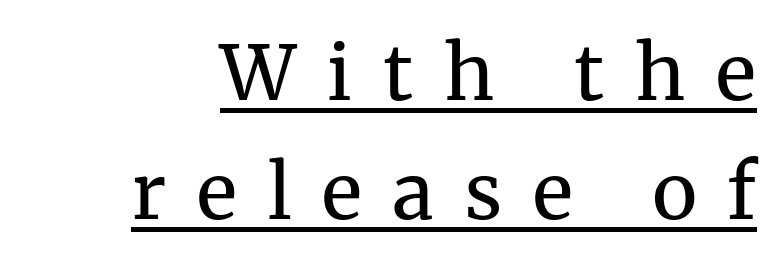
The lettering is marked with a stroke running underneath it. Leading: standard. Letters have the restrained weight of plain body copy at most. Each letter keeps its own natural width here, so spacing adapts to shape. Note: serifs present on the glyphs. Honestly, the letter spacing is so wide it's the main thing you notice.
